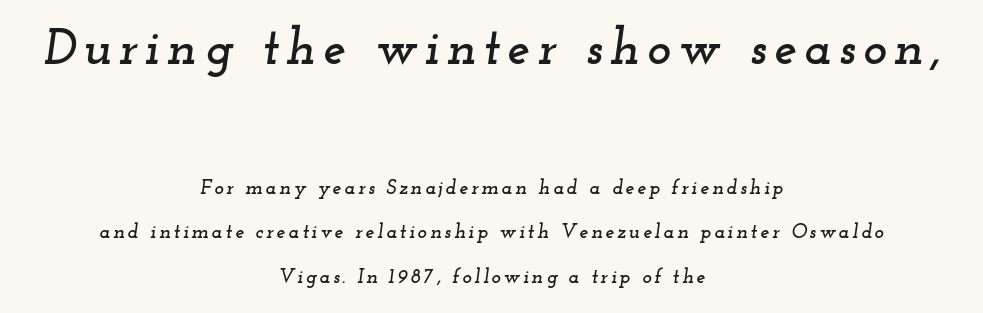
Q: Is the text italic (slanted)? A: Yes, it leans right by about 12 degrees.
Q: Is the typeface a serif or a sans-serif typeface? A: Serif.
Q: Is the text underlined? A: No.
Q: How is the paragraph aligned? A: Centered.
Q: Is the spacing between lines tight, normal or loose? A: Loose.
Q: Which block of text is set in a larger size, the first (top) or the second (bottom)? A: The first (top) one.
Q: Width (condensed, normal, or wide)? A: Wide.
Q: Stroke contrast? A: Low.
Q: x-height? A: Small.
Q: Monospaced? A: No.
